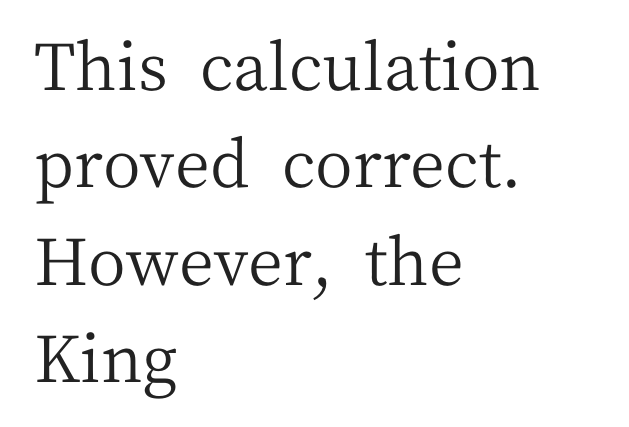
Q: Is the text bold? A: No.
Q: Is the text italic (slanted)? A: No, it is upright.
Q: Is the typeface a serif or a sans-serif typeface? A: Serif.
Q: Is the text underlined? A: No.
Q: How is the paragraph aligned? A: Left-aligned.
Q: Is the spacing between letters normal or unusually wide? A: Normal.
Q: Is the spacing between lines tight, normal or loose? A: Normal.
Q: Width (condensed, normal, or wide)? A: Normal.
Q: Stroke contrast? A: Medium.
Q: x-height? A: Medium.
Q: Monospaced? A: No.
